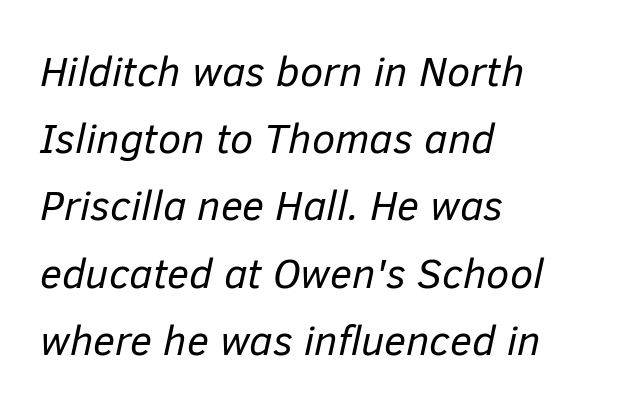
The image shows 42 px regular-weight type, italic (leaning right); set left-aligned, normal line spacing (1.6x), normal letter spacing, not underlined; low stroke contrast and a medium x-height.
